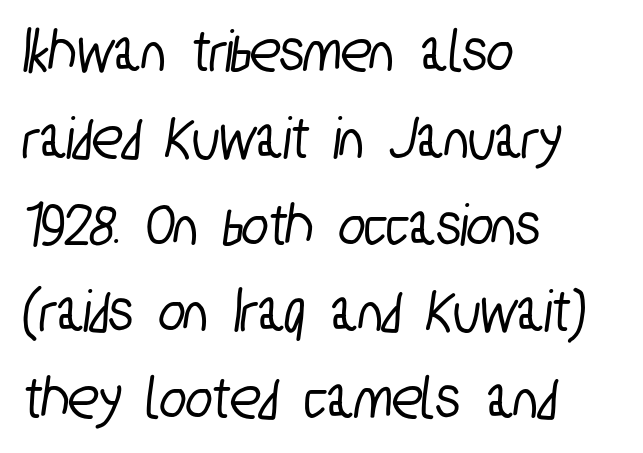
The image shows 62 px condensed sans-serif type; set left-aligned, normal line spacing (1.4x), normal letter spacing, not underlined; low stroke contrast and a medium x-height.
